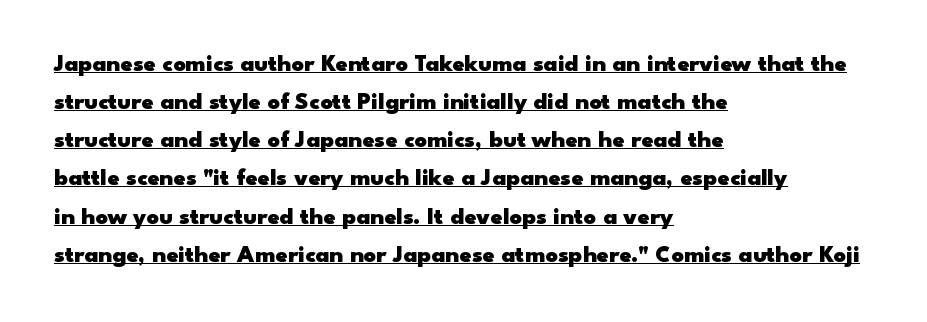
The image shows 24 px bold type, upright; set left-aligned, normal line spacing (1.59x), normal letter spacing, underlined.
